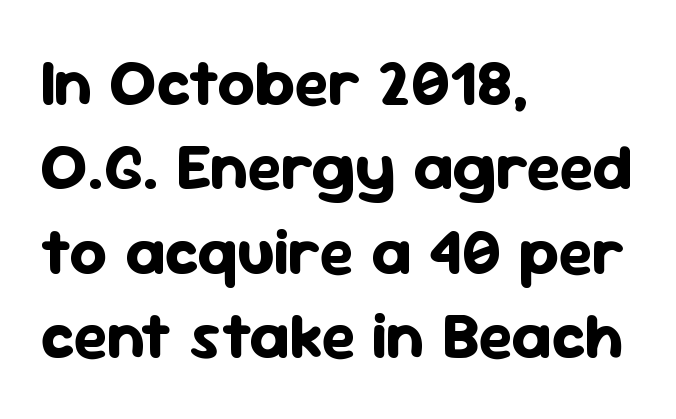
Q: Is the text bold? A: Yes.
Q: Is the text italic (slanted)? A: No, it is upright.
Q: Is the typeface a serif or a sans-serif typeface? A: Sans-serif.
Q: Is the text underlined? A: No.
Q: How is the paragraph aligned? A: Left-aligned.
Q: Is the spacing between letters normal or unusually wide? A: Normal.
Q: Is the spacing between lines tight, normal or loose? A: Normal.
Q: Width (condensed, normal, or wide)? A: Normal.
Q: Stroke contrast? A: Low.
Q: x-height? A: Medium.
Q: Monospaced? A: No.
